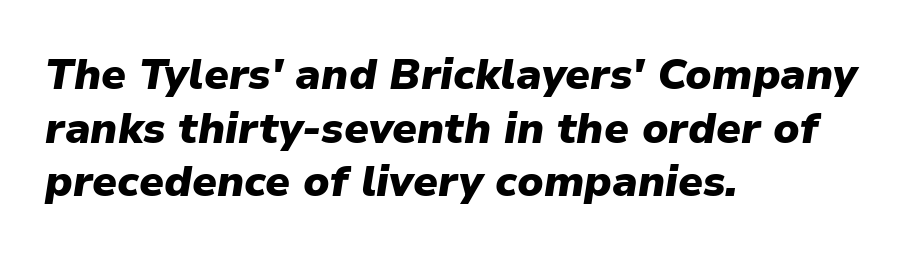
Q: Is the text bold? A: Yes.
Q: Is the text italic (slanted)? A: Yes, it leans right by about 9 degrees.
Q: Is the text underlined? A: No.
Q: How is the paragraph aligned? A: Left-aligned.
Q: Is the spacing between letters normal or unusually wide? A: Normal.
Q: Is the spacing between lines tight, normal or loose? A: Normal.
Q: Width (condensed, normal, or wide)? A: Normal.
Q: Stroke contrast? A: Low.
Q: x-height? A: Medium.
Q: Monospaced? A: No.
